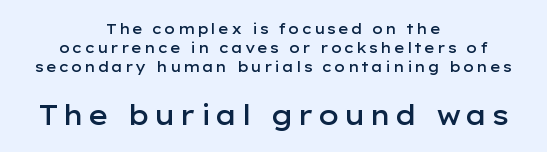
A student would call this center alignment; a typographer would say set centered. Normally led — the rows are evenly, conventionally spaced. The letters stand upright; this is a roman face. Block two is the big one; block one sits smaller above it. A bit beefed up — I'd call it semibold rather than bold.
